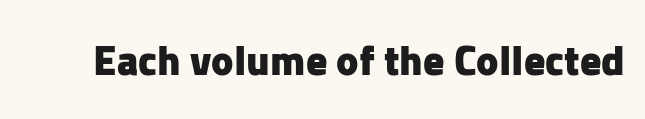
In terms of letterform style, serifs are entirely absent. Is this a fixed-width face? No — the glyphs have proportional, varying widths. Every letter is thick-stroked: bold, no question. The glyphs are unaccompanied by any horizontal stroke below them. The axis of the letterforms is exactly vertical. Students, note that the glyphs here touch the page at normal intervals.
